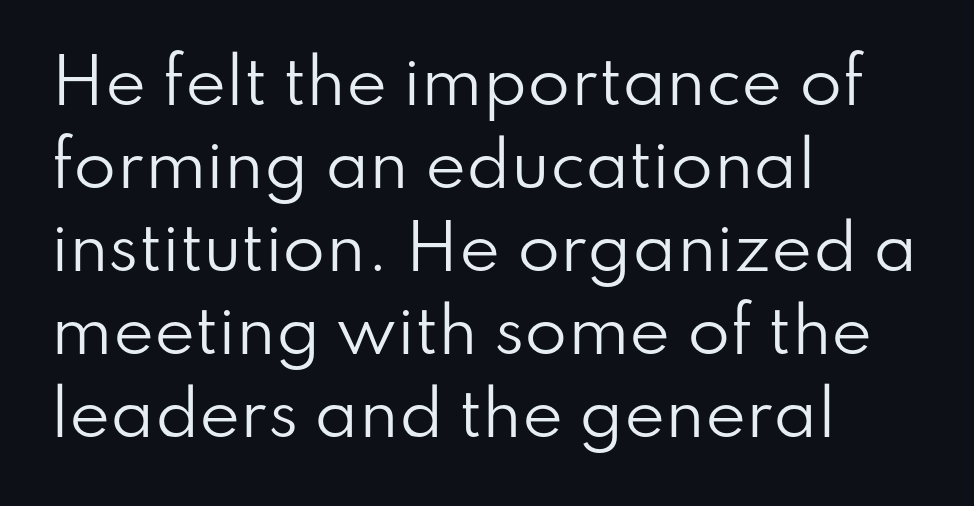
The image shows 62 px regular-weight sans-serif type, upright; set left-aligned, normal line spacing (1.34x), normal letter spacing, not underlined; low stroke contrast and a small x-height.
